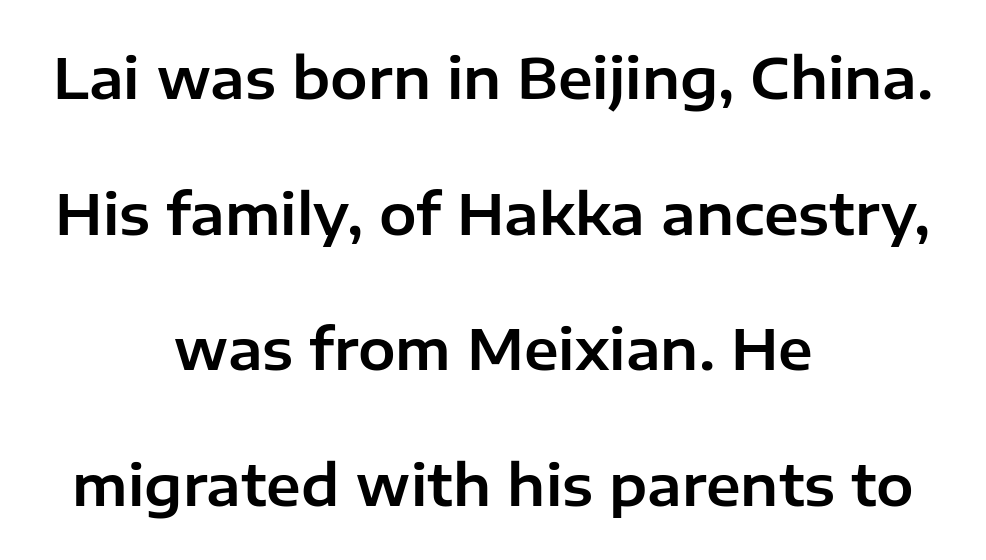
Q: Is the text italic (slanted)? A: No, it is upright.
Q: Is the typeface a serif or a sans-serif typeface? A: Sans-serif.
Q: Is the text underlined? A: No.
Q: How is the paragraph aligned? A: Centered.
Q: Is the spacing between letters normal or unusually wide? A: Normal.
Q: Is the spacing between lines tight, normal or loose? A: Loose.
Q: Width (condensed, normal, or wide)? A: Normal.
Q: Stroke contrast? A: Low.
Q: x-height? A: Medium.
Q: Monospaced? A: No.
